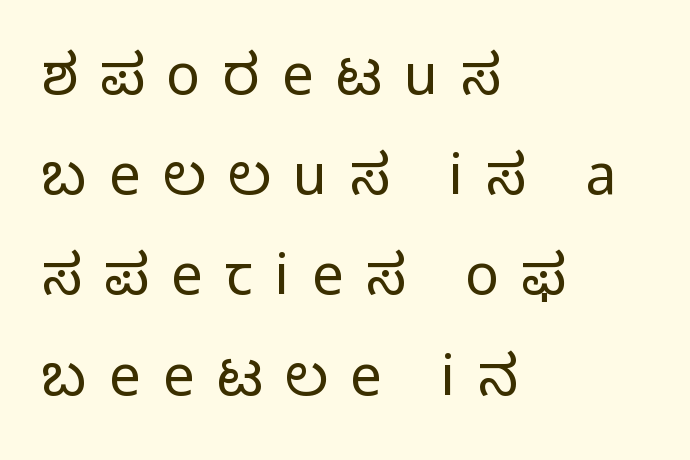
{"serif": "no", "italic": "no", "bold": "no", "weight": "light", "width": "normal", "stroke_contrast": "low", "x_height": "medium", "monospaced": "no", "underline": "no", "align": "left", "line_spacing_ratio": 1.79, "letter_spacing": "wide", "letter_spacing_em": 0.4, "glyph_px": 56}
